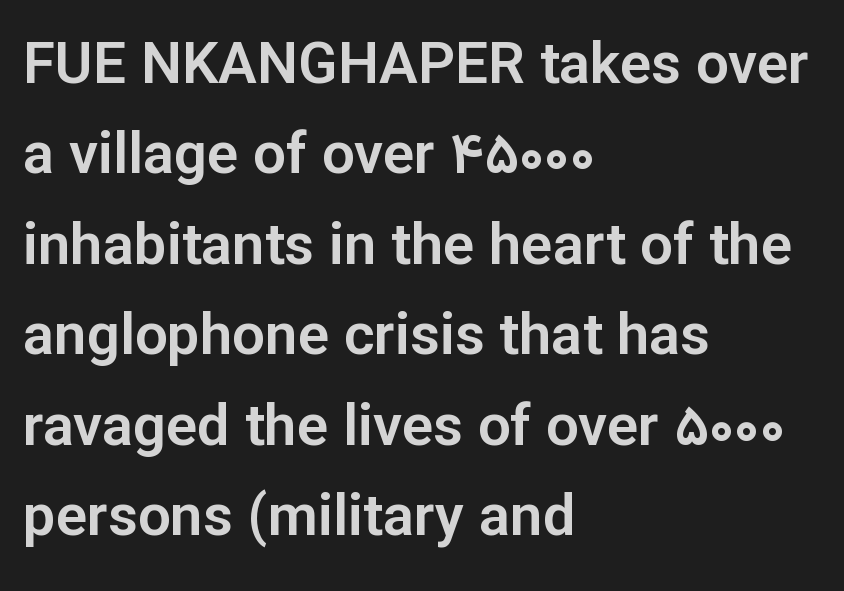
Q: Is the text italic (slanted)? A: No, it is upright.
Q: Is the typeface a serif or a sans-serif typeface? A: Sans-serif.
Q: Is the text underlined? A: No.
Q: How is the paragraph aligned? A: Left-aligned.
Q: Is the spacing between letters normal or unusually wide? A: Normal.
Q: Is the spacing between lines tight, normal or loose? A: Normal.
Q: Width (condensed, normal, or wide)? A: Normal.
Q: Stroke contrast? A: Low.
Q: x-height? A: Medium.
Q: Monospaced? A: No.
